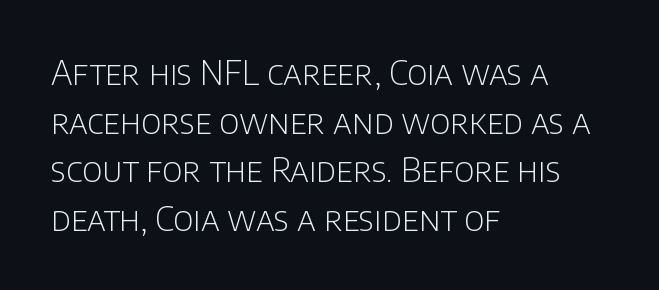
Q: Is the text bold? A: No.
Q: Is the text italic (slanted)? A: No, it is upright.
Q: Is the typeface a serif or a sans-serif typeface? A: Sans-serif.
Q: Is the text underlined? A: No.
Q: How is the paragraph aligned? A: Left-aligned.
Q: Is the spacing between letters normal or unusually wide? A: Normal.
Q: Is the spacing between lines tight, normal or loose? A: Normal.
Q: Width (condensed, normal, or wide)? A: Normal.
Q: Stroke contrast? A: Low.
Q: x-height? A: Large.
Q: Monospaced? A: No.
